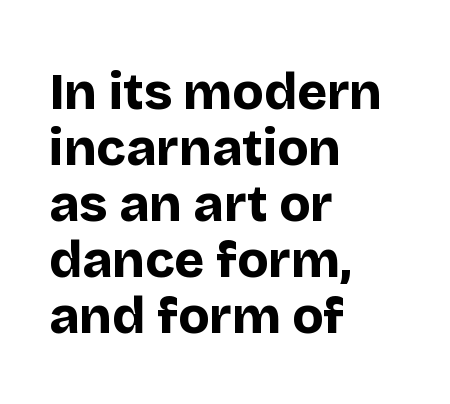
The image shows 51 px bold sans-serif type, upright; set left-aligned, tight line spacing (1.1x), normal letter spacing, not underlined; low stroke contrast and a large x-height.
